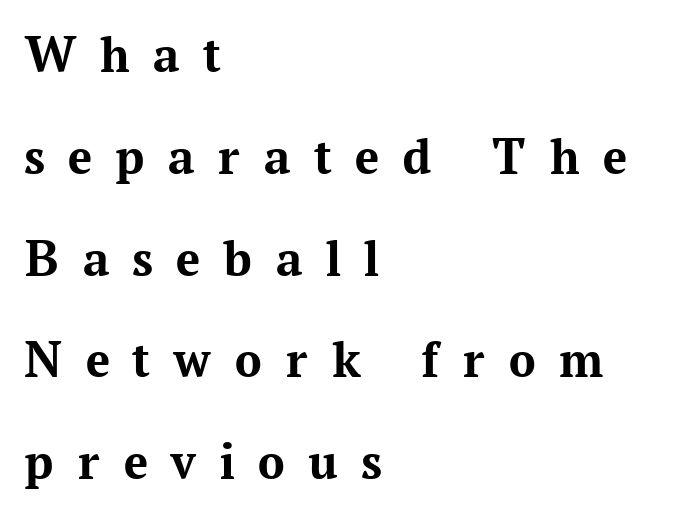
The strokes are fattened all the way to bold. Letter spacing: wide. The passage is arranged the way most books set body copy — flush left. The line-height multiplier appears high, well above default. The letters advance in unequal steps, a hallmark of proportional type.
